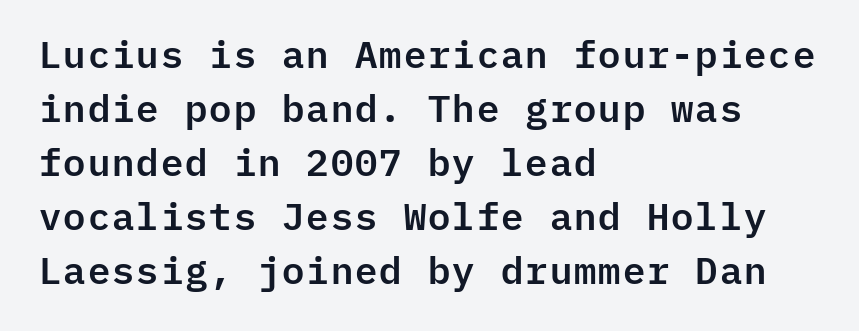
Q: Is the text italic (slanted)? A: No, it is upright.
Q: Is the typeface a serif or a sans-serif typeface? A: Sans-serif.
Q: Is the text underlined? A: No.
Q: How is the paragraph aligned? A: Left-aligned.
Q: Is the spacing between letters normal or unusually wide? A: Normal.
Q: Is the spacing between lines tight, normal or loose? A: Normal.
Q: Width (condensed, normal, or wide)? A: Normal.
Q: Stroke contrast? A: Low.
Q: x-height? A: Medium.
Q: Monospaced? A: Yes.
